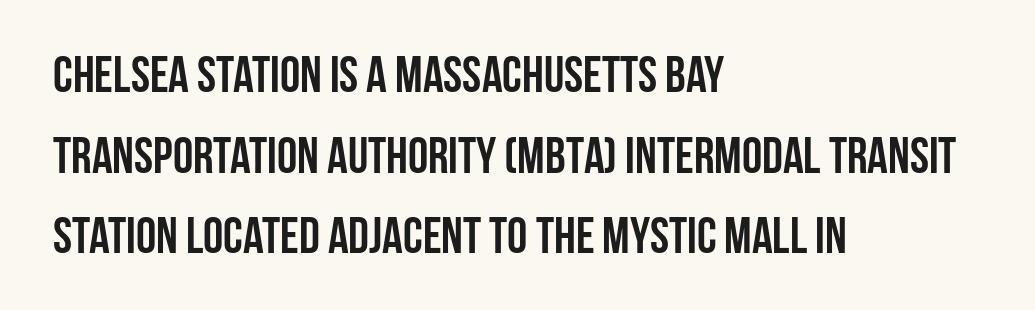
Q: Is the text bold? A: Yes.
Q: Is the text italic (slanted)? A: No, it is upright.
Q: Is the typeface a serif or a sans-serif typeface? A: Sans-serif.
Q: Is the text underlined? A: No.
Q: How is the paragraph aligned? A: Left-aligned.
Q: Is the spacing between letters normal or unusually wide? A: Normal.
Q: Is the spacing between lines tight, normal or loose? A: Normal.
Q: Width (condensed, normal, or wide)? A: Condensed.
Q: Stroke contrast? A: Low.
Q: x-height? A: Large.
Q: Monospaced? A: No.
